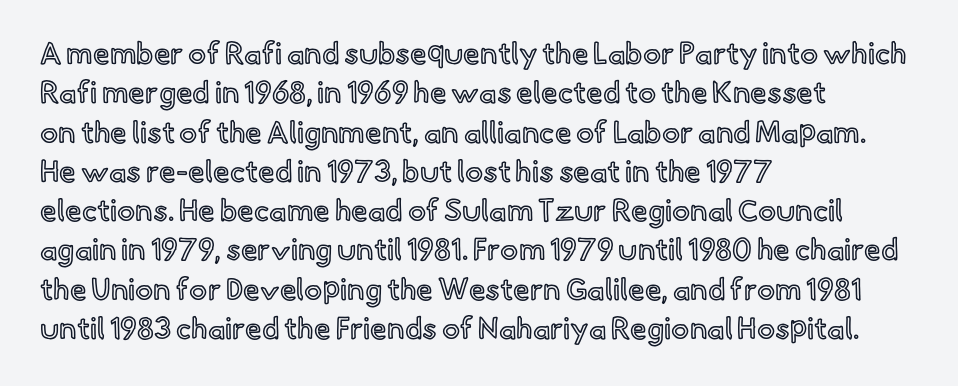
{"italic": "no", "width": "normal", "x_height": "small", "monospaced": "no", "underline": "no", "align": "left", "line_spacing": "normal", "line_spacing_ratio": 1.31, "letter_spacing": "normal", "letter_spacing_em": 0.0, "glyph_px": 30}
